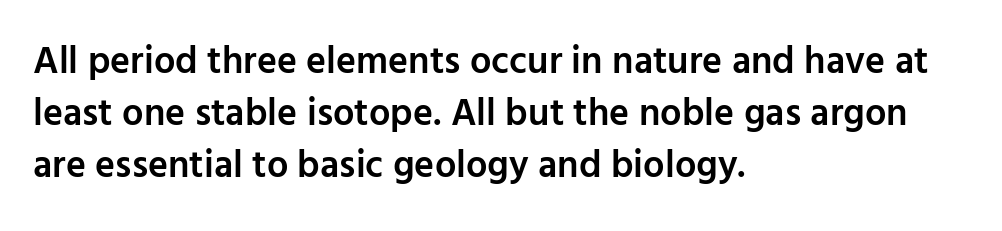
Q: Is the text bold? A: Semi-bold.
Q: Is the text italic (slanted)? A: No, it is upright.
Q: Is the typeface a serif or a sans-serif typeface? A: Sans-serif.
Q: Is the text underlined? A: No.
Q: How is the paragraph aligned? A: Left-aligned.
Q: Is the spacing between letters normal or unusually wide? A: Normal.
Q: Is the spacing between lines tight, normal or loose? A: Normal.
Q: Width (condensed, normal, or wide)? A: Normal.
Q: Stroke contrast? A: Low.
Q: x-height? A: Medium.
Q: Monospaced? A: No.
